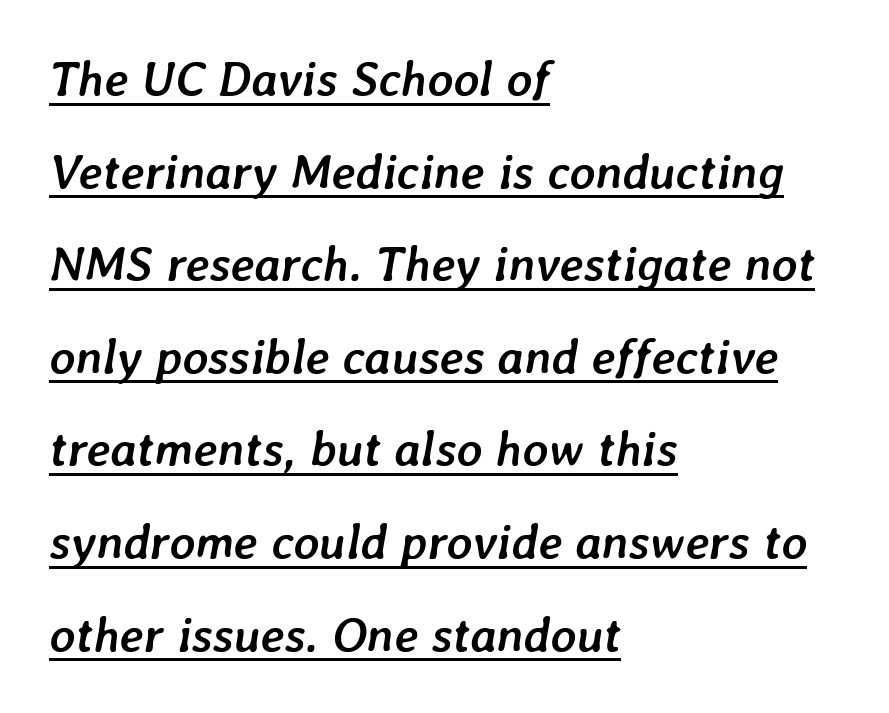
Compared with ordinary roman type, these characters are visibly tilted. Between one letter and the next there's only the usual sliver of space. How heavy is the stroke? Heavy — this is a bold. What decoration does the sample have? An underline. Here the designer chose a conventional face with non-uniform glyph widths. Teacher's note: observe the even left margin — that is flush-left alignment.
